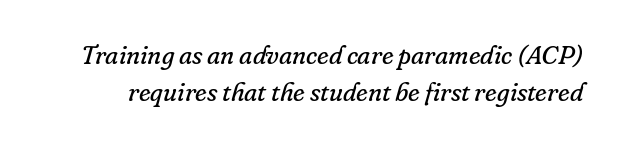
Observe the lean: these are italic letterforms. Glance below the letters and you will spot only blank space. The line-height multiplier appears to be the usual default. These lines keep a tight, regular rhythm from letter to letter. The letterforms sit at book weight or below.
